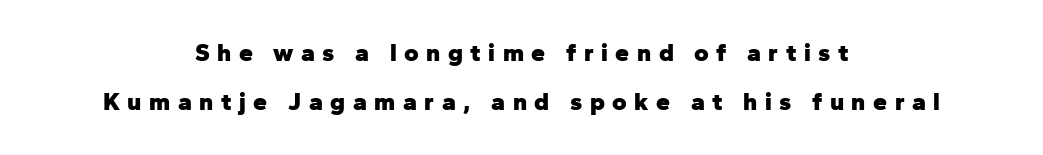
{"italic": "no", "bold": "yes", "underline": "no", "align": "center", "line_spacing": "loose", "line_spacing_ratio": 1.96, "letter_spacing": "wide", "letter_spacing_em": 0.3, "glyph_px": 25}
